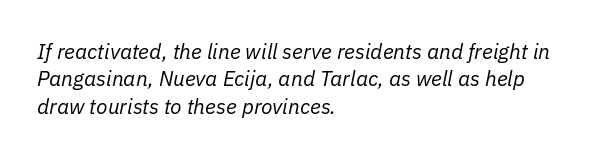
Q: Is the text bold? A: No.
Q: Is the text italic (slanted)? A: Yes, it leans right by about 11 degrees.
Q: Is the text underlined? A: No.
Q: How is the paragraph aligned? A: Left-aligned.
Q: Is the spacing between letters normal or unusually wide? A: Normal.
Q: Is the spacing between lines tight, normal or loose? A: Normal.
